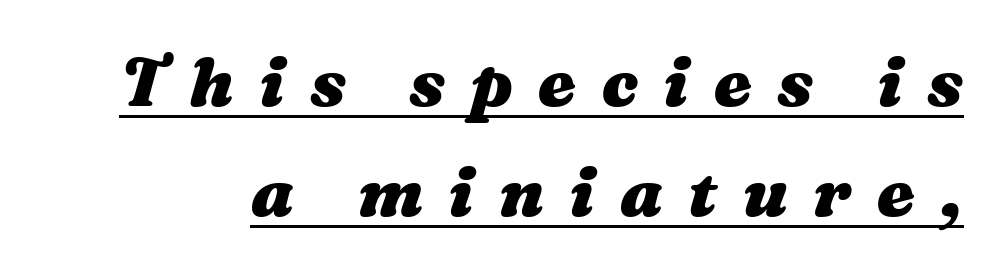
Display-style spreading of the glyphs; the letterfit is very open. When letters slant like this, we call the style italic. Varying glyph widths throughout — classic text-font behaviour. What weight is shown? A full bold with thick strokes. Rows of type keep a routine distance in the vertical direction.
